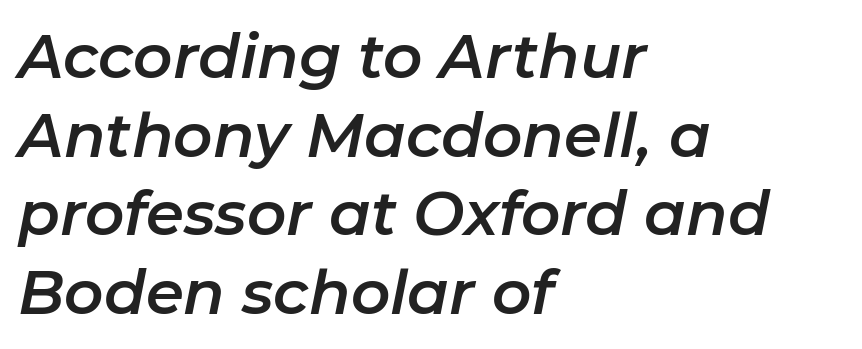
{"italic": "yes", "lean": "right", "slant_degrees": 11, "width": "normal", "stroke_contrast": "low", "x_height": "medium", "monospaced": "no", "underline": "no", "align": "left", "line_spacing": "normal", "line_spacing_ratio": 1.29, "letter_spacing": "normal", "letter_spacing_em": 0.0, "glyph_px": 61}
